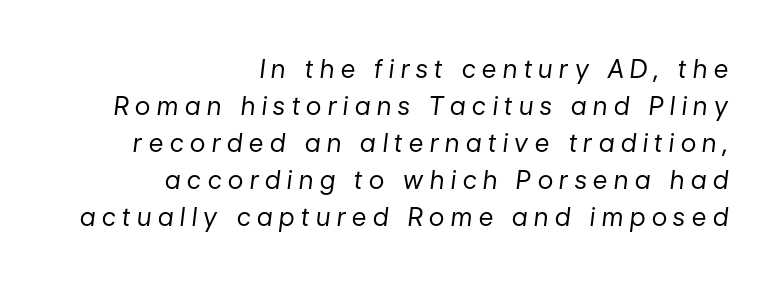
Here the glyphs are tracked loosely, breaking word shapes into spaced letters. Alignment: flush right. The strokes are not fattened; the text isn't bold. Quick note: italic.
